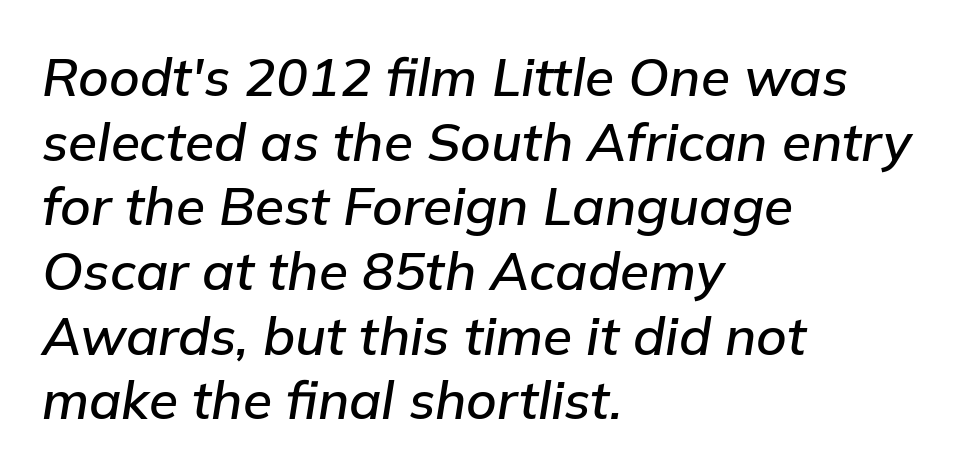
Q: Is the text italic (slanted)? A: Yes, it leans right by about 9 degrees.
Q: Is the text underlined? A: No.
Q: How is the paragraph aligned? A: Left-aligned.
Q: Is the spacing between letters normal or unusually wide? A: Normal.
Q: Width (condensed, normal, or wide)? A: Normal.
Q: Stroke contrast? A: Low.
Q: x-height? A: Medium.
Q: Monospaced? A: No.
